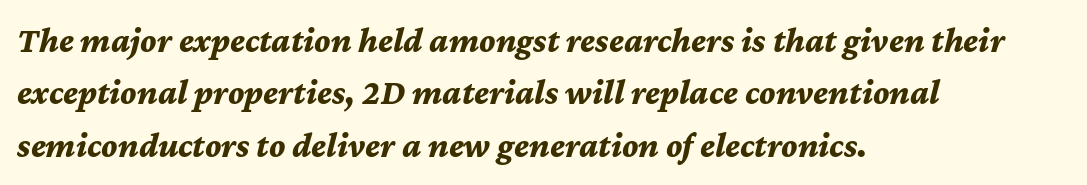
{"italic": "yes", "lean": "right", "slant_degrees": 12, "bold": "yes", "weight": "bold", "width": "normal", "stroke_contrast": "medium", "x_height": "medium", "monospaced": "no", "underline": "no", "align": "left", "line_spacing": "normal", "line_spacing_ratio": 1.5, "letter_spacing": "normal", "letter_spacing_em": 0.0, "glyph_px": 35}
